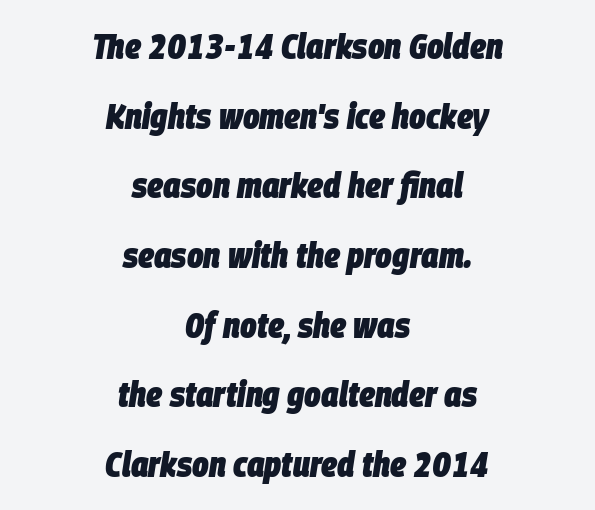
Characters are canted at an angle relative to the baseline's perpendicular. These lines keep a tight, regular rhythm from letter to letter. The typesetting leans heavy: a genuine bold. Check under the words: just untouched page. Each letter keeps its own natural width here, so spacing adapts to shape.
